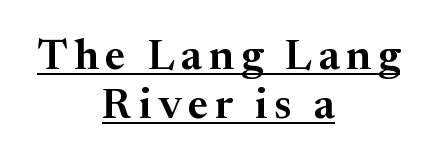
The image shows 43 px serif type, upright; set centered, tight line spacing (1.13x), underlined; medium stroke contrast and a medium x-height.
